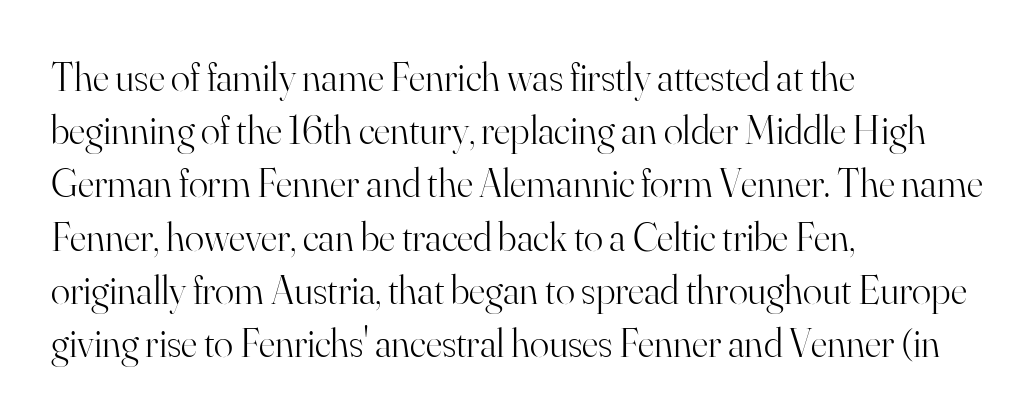
The space directly below the letters is spotless. The lettering stays uniformly vertical, giving the passage a roman look. Leading: standard. The text block is weighted toward the left margin, trailing off unevenly rightward. You could call the tracking neutral — neither tight nor loose. Note the varied advance widths — an 'i' is clearly narrower than an 'm'.
